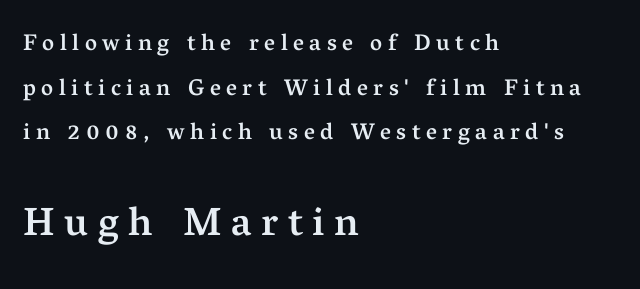
The image shows 40 px semibold serif type, upright; set left-aligned, loose line spacing (1.94x), unusually wide letter spacing (+0.24 em), not underlined; the second (bottom) block is 1.74x larger; medium stroke contrast and a medium x-height.
